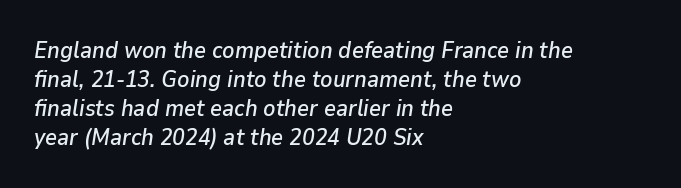
Type without underlining. How would I describe the line gaps? Plain and ordinary. Caption: standard tracking, unaltered. Quick note: italic.
